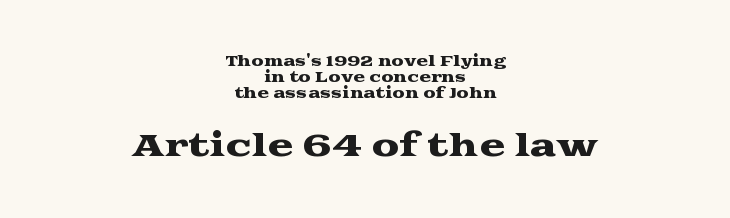
Q: Is the text italic (slanted)? A: No, it is upright.
Q: Is the typeface a serif or a sans-serif typeface? A: Serif.
Q: Is the text underlined? A: No.
Q: How is the paragraph aligned? A: Centered.
Q: Is the spacing between letters normal or unusually wide? A: Normal.
Q: Which block of text is set in a larger size, the first (top) or the second (bottom)? A: The second (bottom) one.
Q: Width (condensed, normal, or wide)? A: Wide.
Q: Stroke contrast? A: Medium.
Q: x-height? A: Medium.
Q: Monospaced? A: No.
